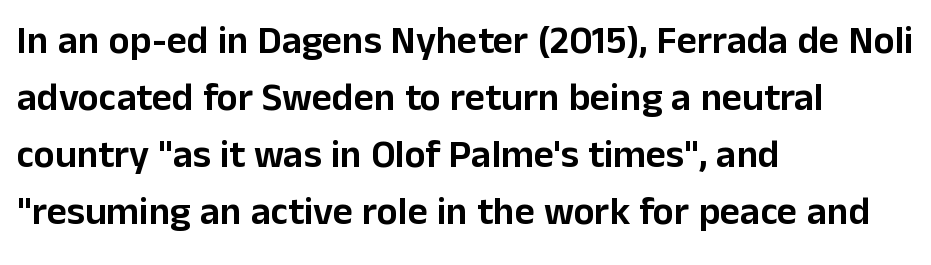
{"serif": "no", "italic": "no", "width": "normal", "stroke_contrast": "low", "x_height": "medium", "monospaced": "no", "underline": "no", "align": "left", "line_spacing": "normal", "line_spacing_ratio": 1.46, "letter_spacing": "normal", "letter_spacing_em": 0.0, "glyph_px": 39}
